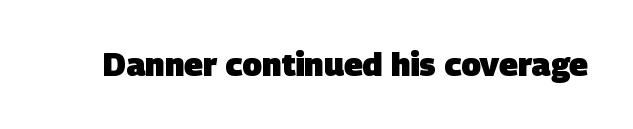
Q: Is the text bold? A: Yes.
Q: Is the typeface a serif or a sans-serif typeface? A: Sans-serif.
Q: Is the text underlined? A: No.
Q: Is the spacing between letters normal or unusually wide? A: Normal.
Q: Width (condensed, normal, or wide)? A: Normal.
Q: Stroke contrast? A: Low.
Q: x-height? A: Large.
Q: Monospaced? A: No.
